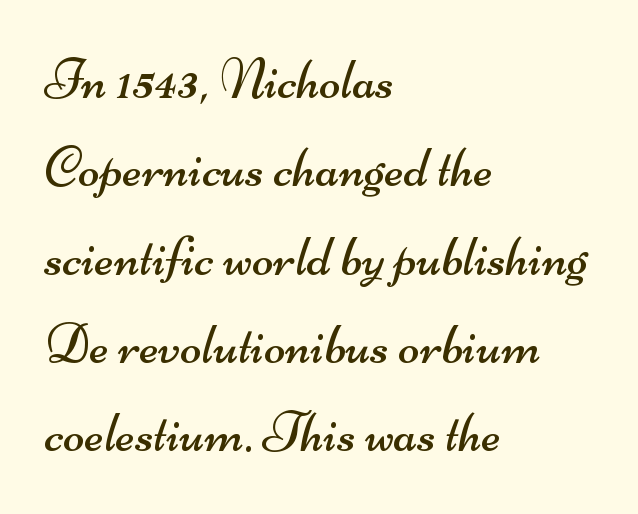
Q: Is the text bold? A: No.
Q: Is the typeface a serif or a sans-serif typeface? A: Sans-serif.
Q: Is the text underlined? A: No.
Q: How is the paragraph aligned? A: Left-aligned.
Q: Is the spacing between letters normal or unusually wide? A: Normal.
Q: Is the spacing between lines tight, normal or loose? A: Normal.
Q: Width (condensed, normal, or wide)? A: Wide.
Q: Stroke contrast? A: Medium.
Q: x-height? A: Small.
Q: Monospaced? A: No.
